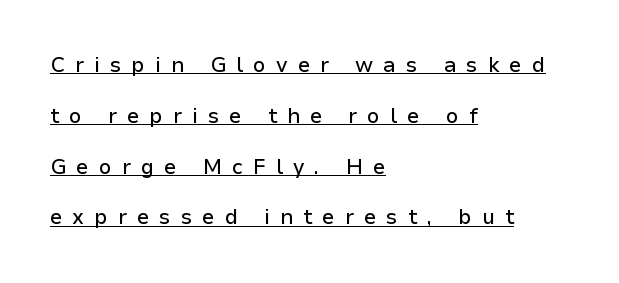
Q: Is the text italic (slanted)? A: No, it is upright.
Q: Is the text underlined? A: Yes.
Q: How is the paragraph aligned? A: Left-aligned.
Q: Is the spacing between letters normal or unusually wide? A: Unusually wide.
Q: Is the spacing between lines tight, normal or loose? A: Loose.
